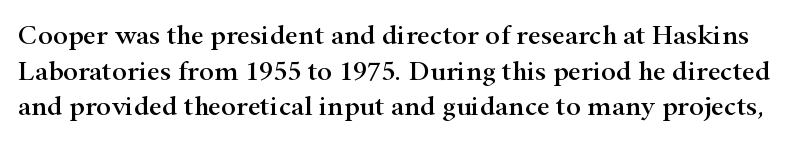
The image shows 28 px wide serif type, upright; set normal line spacing (1.27x), normal letter spacing, not underlined; high stroke contrast and a small x-height.
